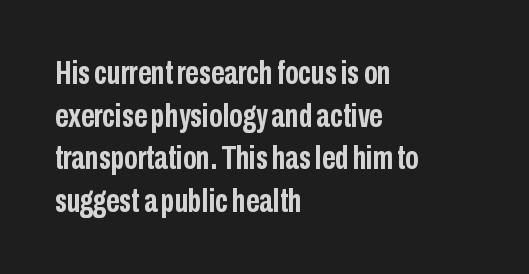
Q: Is the text bold? A: Yes.
Q: Is the text italic (slanted)? A: No, it is upright.
Q: Is the typeface a serif or a sans-serif typeface? A: Sans-serif.
Q: Is the text underlined? A: No.
Q: How is the paragraph aligned? A: Left-aligned.
Q: Is the spacing between letters normal or unusually wide? A: Normal.
Q: Is the spacing between lines tight, normal or loose? A: Normal.
Q: Width (condensed, normal, or wide)? A: Condensed.
Q: Stroke contrast? A: Low.
Q: x-height? A: Medium.
Q: Monospaced? A: No.
